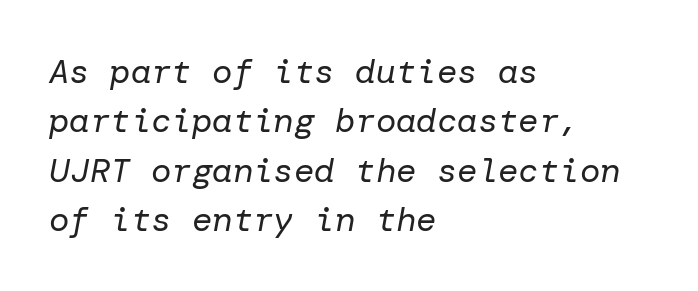
{"italic": "yes", "lean": "right", "slant_degrees": 10, "bold": "no", "weight": "regular", "width": "normal", "stroke_contrast": "low", "x_height": "medium", "underline": "no", "align": "left", "line_spacing": "normal", "line_spacing_ratio": 1.45, "letter_spacing": "normal", "letter_spacing_em": 0.0, "glyph_px": 34}
